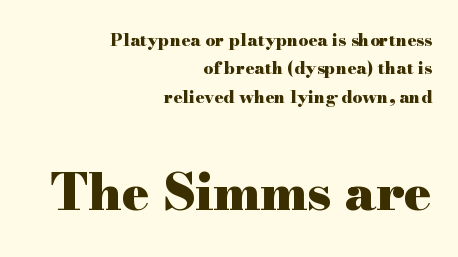
The image shows 51 px heavy, wide serif type, upright; set right-aligned, normal line spacing (1.67x), normal letter spacing, not underlined; the second (bottom) block is 3.0x larger; high stroke contrast and a small x-height.
